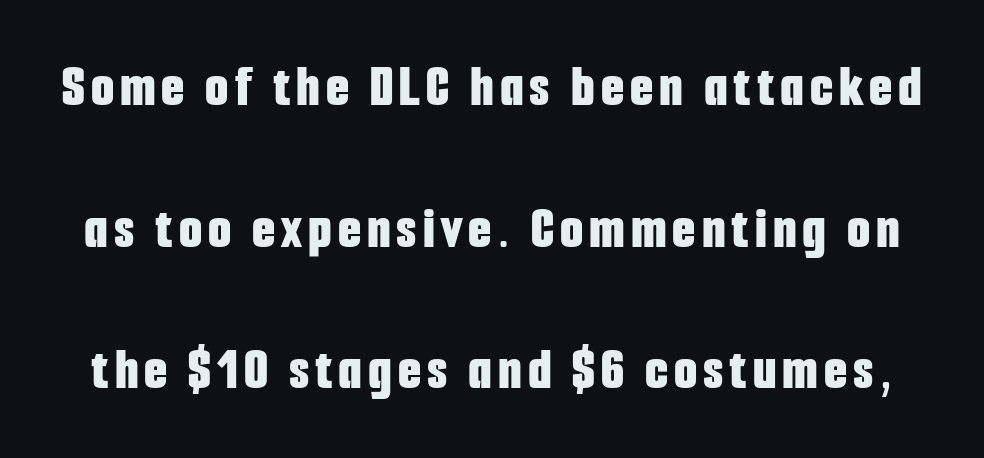
Q: Is the text bold? A: Yes.
Q: Is the text italic (slanted)? A: No, it is upright.
Q: Is the typeface a serif or a sans-serif typeface? A: Sans-serif.
Q: Is the text underlined? A: No.
Q: Is the spacing between lines tight, normal or loose? A: Loose.
Q: Width (condensed, normal, or wide)? A: Condensed.
Q: Stroke contrast? A: Low.
Q: x-height? A: Medium.
Q: Monospaced? A: No.
